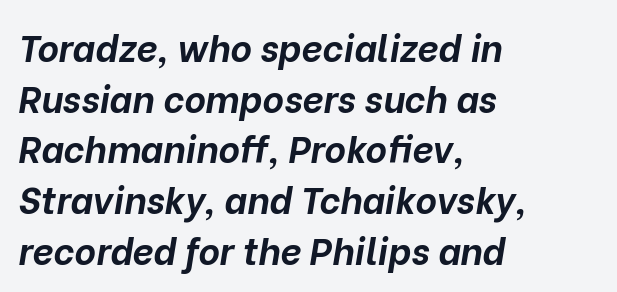
Q: Is the text bold? A: Yes.
Q: Is the text italic (slanted)? A: Yes, it leans right by about 10 degrees.
Q: Is the text underlined? A: No.
Q: How is the paragraph aligned? A: Left-aligned.
Q: Is the spacing between letters normal or unusually wide? A: Normal.
Q: Is the spacing between lines tight, normal or loose? A: Normal.
Q: Width (condensed, normal, or wide)? A: Normal.
Q: Stroke contrast? A: Low.
Q: x-height? A: Medium.
Q: Monospaced? A: No.
